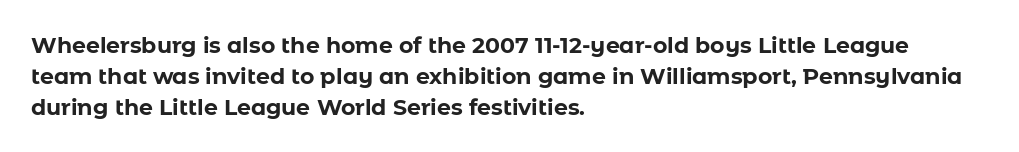
No italicization has been applied; the sample stays upright. The line-height multiplier appears to be the usual default. The face used here has the dense, thick strokes of a bold. Clear beneath every line of the passage. Each word holds together tightly as a unit, with standard inter-letter gaps. The typesetter chose a ragged-right arrangement here.
